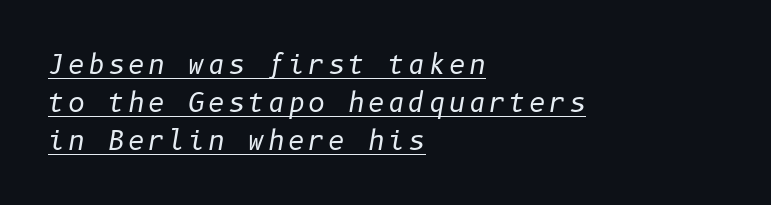
Q: Is the text bold? A: No.
Q: Is the text italic (slanted)? A: Yes, it leans right by about 10 degrees.
Q: Is the text underlined? A: Yes.
Q: How is the paragraph aligned? A: Left-aligned.
Q: Is the spacing between lines tight, normal or loose? A: Normal.
